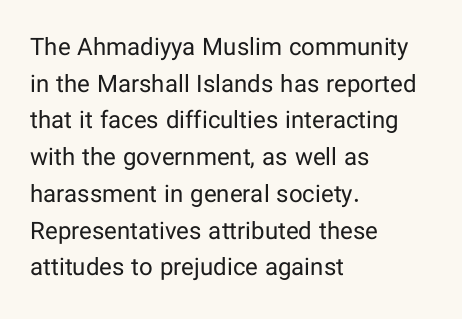
{"italic": "no", "bold": "no", "underline": "no", "align": "left", "line_spacing": "normal", "line_spacing_ratio": 1.53, "letter_spacing": "normal", "letter_spacing_em": 0.0, "glyph_px": 24}
